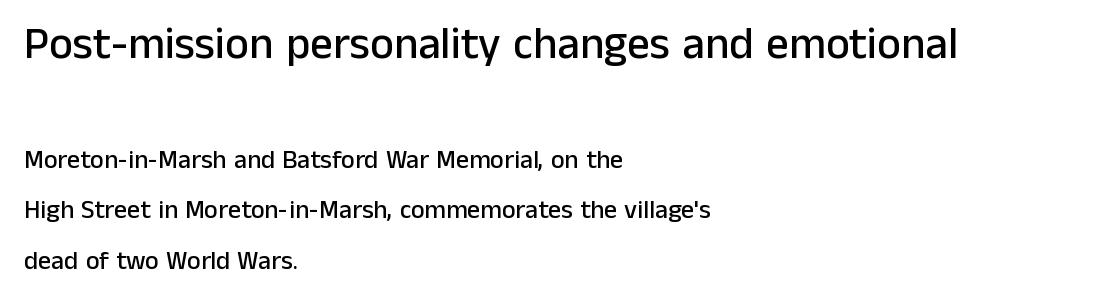
The image shows 45 px sans-serif type, upright; set left-aligned, loose line spacing (1.95x), normal letter spacing, not underlined; the first (top) block is 1.73x larger; low stroke contrast and a medium x-height.
